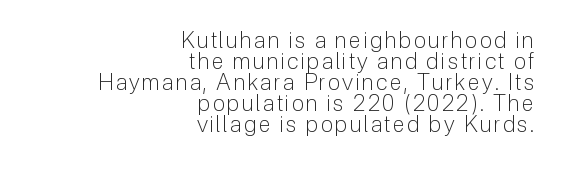
Q: Is the text bold? A: No.
Q: Is the text italic (slanted)? A: No, it is upright.
Q: Is the text underlined? A: No.
Q: How is the paragraph aligned? A: Right-aligned.
Q: Is the spacing between lines tight, normal or loose? A: Tight.
